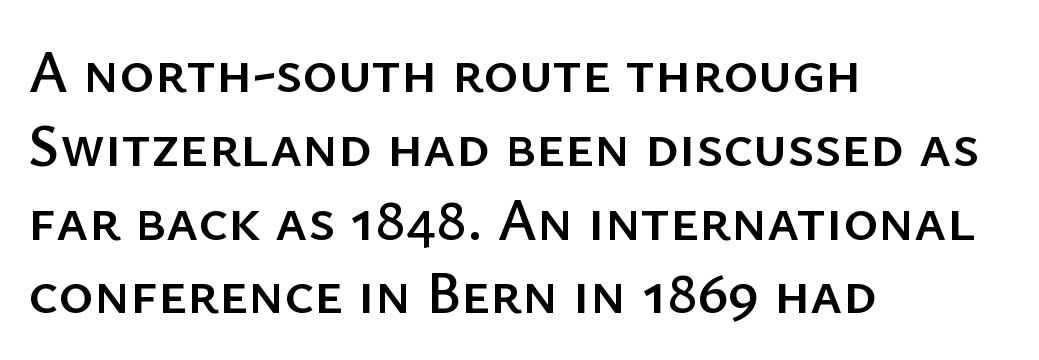
{"serif": "no", "italic": "no", "width": "normal", "stroke_contrast": "low", "x_height": "medium", "monospaced": "no", "underline": "no", "align": "left", "line_spacing_ratio": 1.23, "letter_spacing": "normal", "letter_spacing_em": 0.0, "glyph_px": 60}
